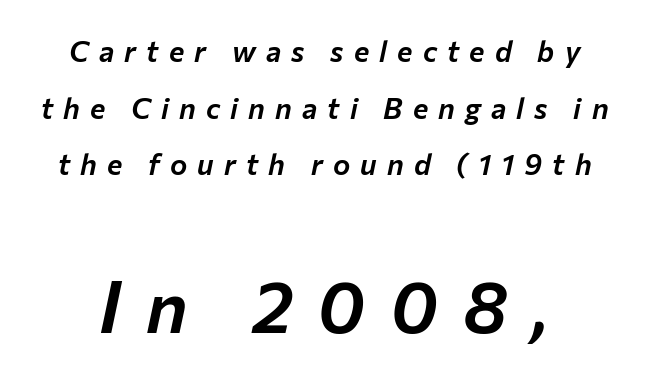
Q: Is the text italic (slanted)? A: Yes, it leans right by about 12 degrees.
Q: Is the text underlined? A: No.
Q: Is the spacing between letters normal or unusually wide? A: Unusually wide.
Q: Is the spacing between lines tight, normal or loose? A: Loose.
Q: Which block of text is set in a larger size, the first (top) or the second (bottom)? A: The second (bottom) one.
Q: Width (condensed, normal, or wide)? A: Normal.
Q: Stroke contrast? A: Low.
Q: x-height? A: Medium.
Q: Monospaced? A: No.
